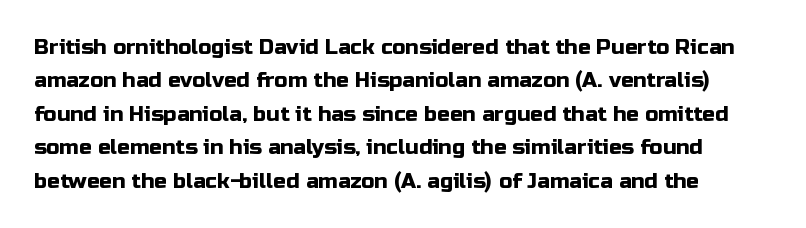
{"italic": "no", "underline": "no", "line_spacing": "normal", "line_spacing_ratio": 1.59, "letter_spacing": "normal", "letter_spacing_em": 0.0, "glyph_px": 21}
